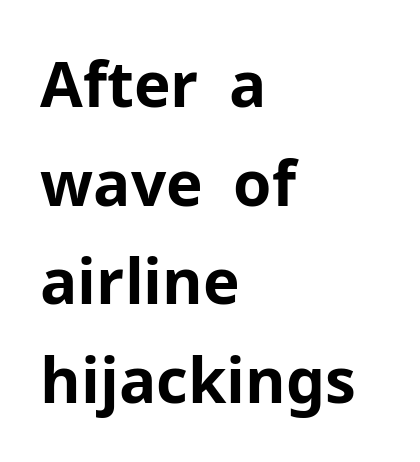
Grotesque or geometric, the face here clearly has no serifs. Weight: bold. The string is rendered with underlining switched off. You could call the tracking neutral — neither tight nor loose. The letters advance in unequal steps, a hallmark of proportional type. The type sits square on the baseline with zero lean.
